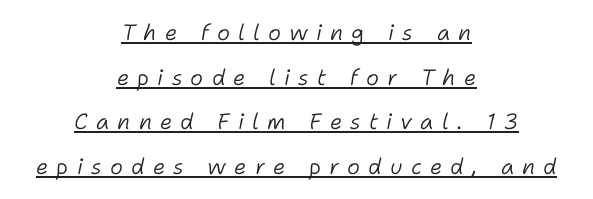
Q: Is the text bold? A: No.
Q: Is the text italic (slanted)? A: Yes, it leans right by about 11 degrees.
Q: Is the text underlined? A: Yes.
Q: How is the paragraph aligned? A: Centered.
Q: Is the spacing between letters normal or unusually wide? A: Unusually wide.
Q: Is the spacing between lines tight, normal or loose? A: Loose.
